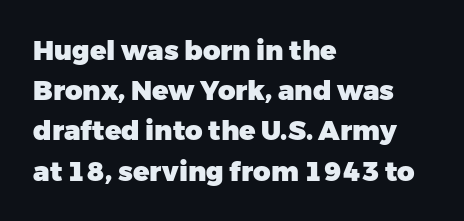
Q: Is the text bold? A: Yes.
Q: Is the text italic (slanted)? A: No, it is upright.
Q: Is the text underlined? A: No.
Q: How is the paragraph aligned? A: Left-aligned.
Q: Is the spacing between letters normal or unusually wide? A: Normal.
Q: Is the spacing between lines tight, normal or loose? A: Normal.
